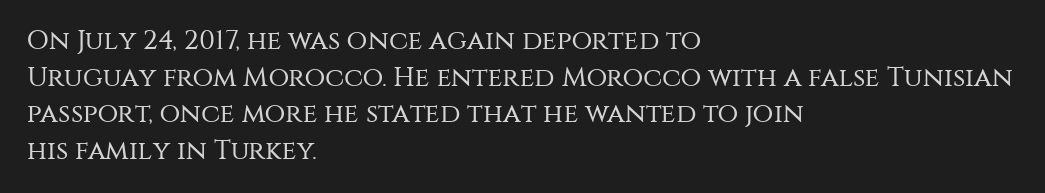
{"italic": "no", "bold": "no", "underline": "no", "align": "left", "line_spacing": "normal", "line_spacing_ratio": 1.36, "letter_spacing": "normal", "letter_spacing_em": 0.0, "glyph_px": 27}
